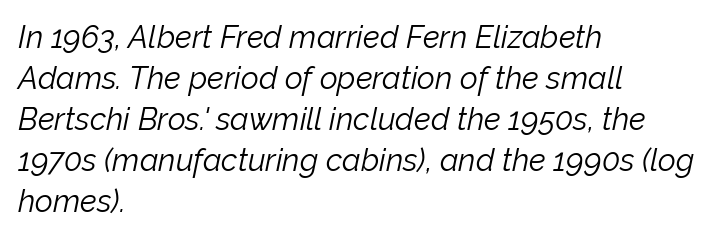
This sample is left-justified, so line endings fall wherever the words run out. Tracking value appears to be zero — textbook default spacing. A light-to-regular cut is what we see here. It's the slanting kind of type.
